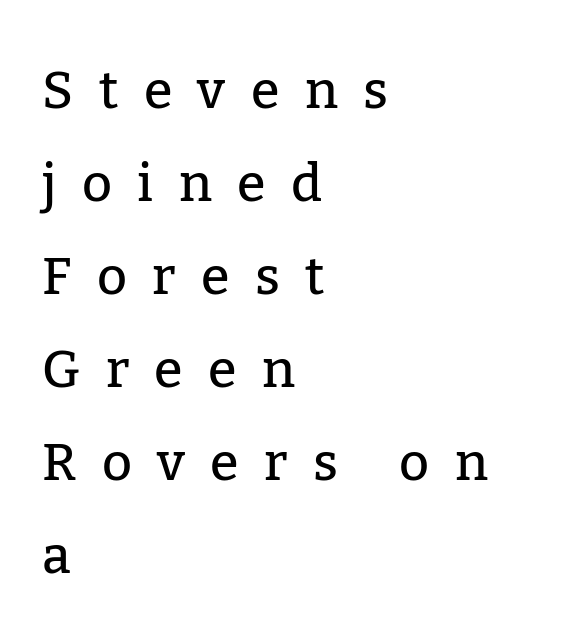
Q: Is the text italic (slanted)? A: No, it is upright.
Q: Is the typeface a serif or a sans-serif typeface? A: Serif.
Q: Is the text underlined? A: No.
Q: How is the paragraph aligned? A: Left-aligned.
Q: Is the spacing between letters normal or unusually wide? A: Unusually wide.
Q: Width (condensed, normal, or wide)? A: Normal.
Q: Stroke contrast? A: Low.
Q: x-height? A: Medium.
Q: Monospaced? A: No.
